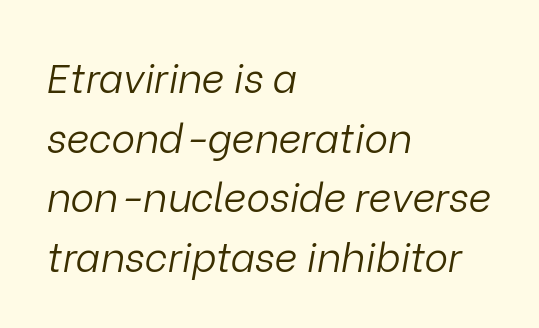
The face used here is proportionally spaced, like ordinary book or web type. Lines of text with bare space underneath. Tall strokes in this sample are angled rather than plumb. The text block is weighted toward the left margin, trailing off unevenly rightward.
